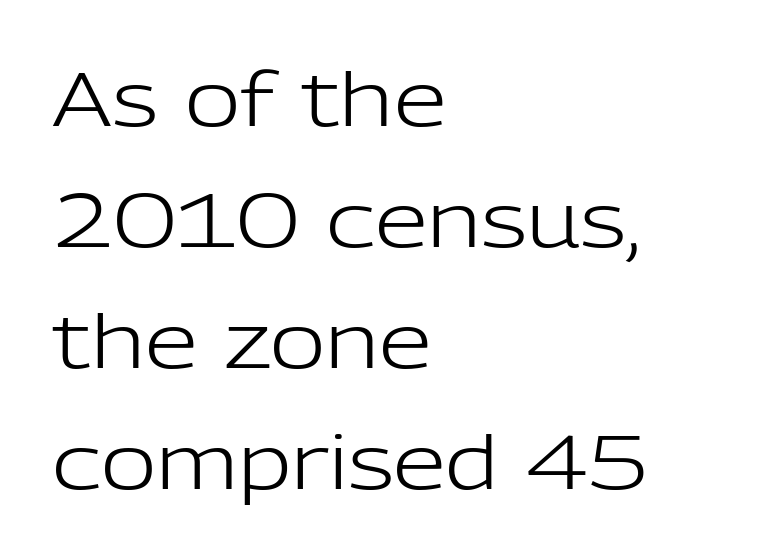
The image shows 76 px light sans-serif type, upright; set left-aligned, normal line spacing (1.59x), normal letter spacing, not underlined; low stroke contrast and a medium x-height.
